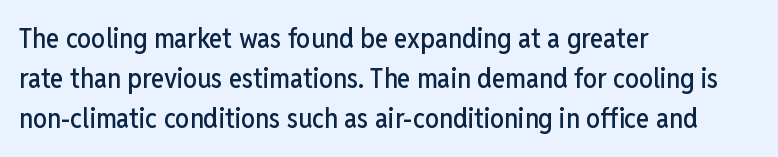
{"serif": "no", "italic": "no", "width": "condensed", "stroke_contrast": "low", "x_height": "medium", "monospaced": "no", "underline": "no", "align": "left", "line_spacing": "normal", "line_spacing_ratio": 1.43, "letter_spacing": "normal", "letter_spacing_em": 0.0, "glyph_px": 28}
